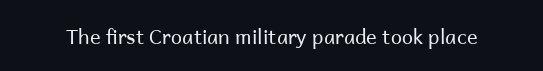
The image shows 20 px text type, upright; set normal letter spacing, not underlined.
